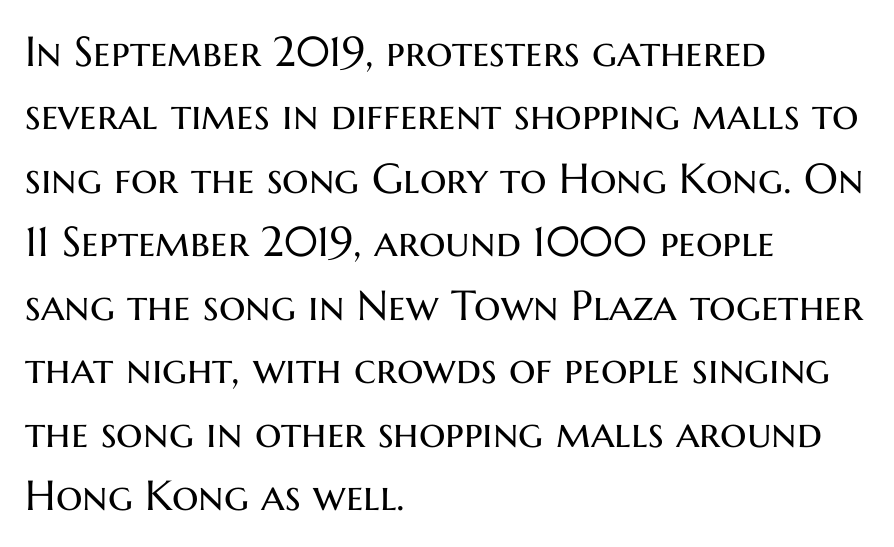
Q: Is the text bold? A: No.
Q: Is the text italic (slanted)? A: No, it is upright.
Q: Is the typeface a serif or a sans-serif typeface? A: Sans-serif.
Q: Is the text underlined? A: No.
Q: How is the paragraph aligned? A: Left-aligned.
Q: Is the spacing between letters normal or unusually wide? A: Normal.
Q: Is the spacing between lines tight, normal or loose? A: Normal.
Q: Width (condensed, normal, or wide)? A: Normal.
Q: Stroke contrast? A: Medium.
Q: x-height? A: Medium.
Q: Monospaced? A: No.
